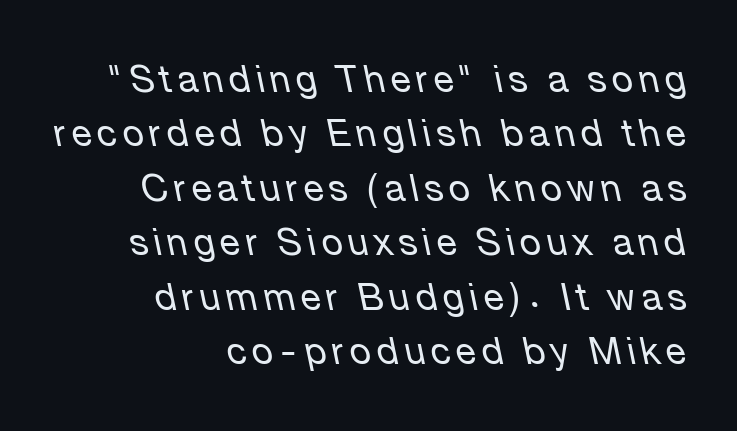
{"italic": "yes", "lean": "left", "slant_degrees": 12, "bold": "no", "weight": "regular", "width": "normal", "stroke_contrast": "low", "x_height": "medium", "monospaced": "no", "underline": "no", "align": "right", "line_spacing": "normal", "line_spacing_ratio": 1.47, "glyph_px": 37}
